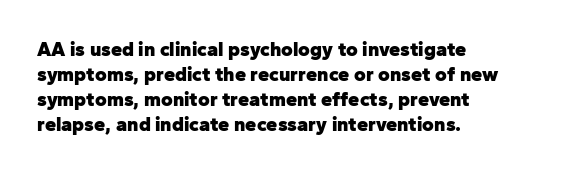
Q: Is the text bold? A: Yes.
Q: Is the text italic (slanted)? A: No, it is upright.
Q: Is the text underlined? A: No.
Q: How is the paragraph aligned? A: Left-aligned.
Q: Is the spacing between letters normal or unusually wide? A: Normal.
Q: Is the spacing between lines tight, normal or loose? A: Normal.
